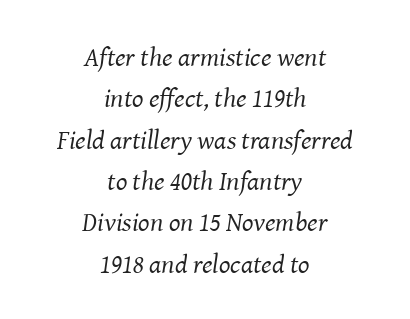
Q: Is the text bold? A: No.
Q: Is the text italic (slanted)? A: Yes, it leans right by about 8 degrees.
Q: Is the text underlined? A: No.
Q: How is the paragraph aligned? A: Centered.
Q: Is the spacing between letters normal or unusually wide? A: Normal.
Q: Is the spacing between lines tight, normal or loose? A: Normal.
